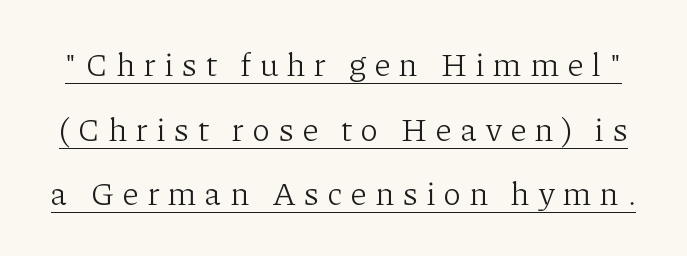
{"serif": "yes", "italic": "no", "bold": "no", "weight": "light", "width": "normal", "stroke_contrast": "low", "x_height": "medium", "monospaced": "no", "underline": "yes", "line_spacing": "loose", "line_spacing_ratio": 1.96, "letter_spacing": "wide", "letter_spacing_em": 0.27, "glyph_px": 33}
